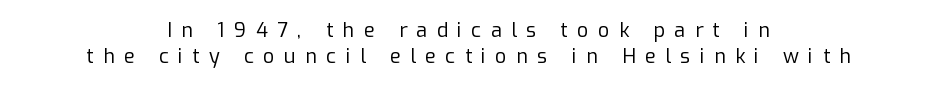
This block has exactly the height ordinary leading produces. The typesetting does not lean heavy: it is not bold. Words appear elongated and porous because spacing is wide. The paragraph has two soft edges and a firm central axis.
